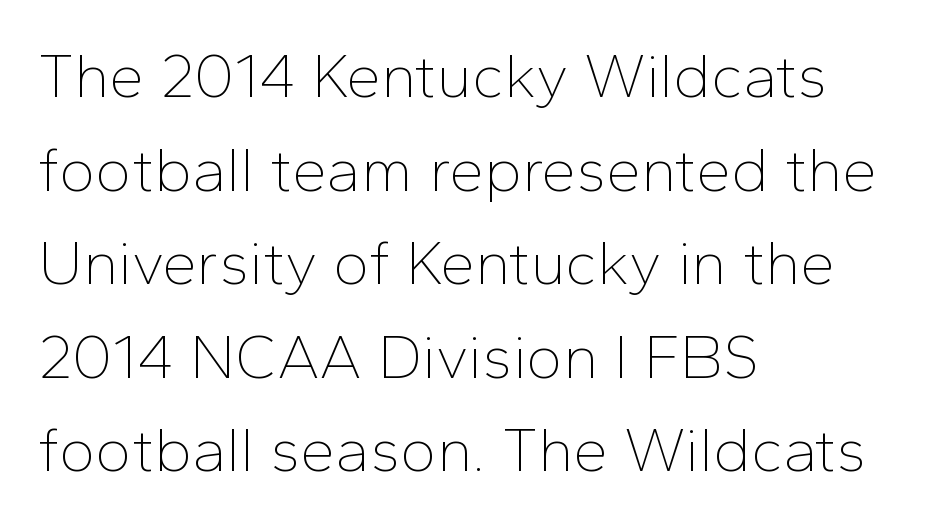
Characters follow at the spacing the type designer built in. These lines sit exactly where default settings would place them. One-word summary of the alignment: left. Tall strokes in this sample are plumb rather than angled. Honestly, there is no underline to notice here at all. The weight would be labelled regular, book, light, or lighter still.
